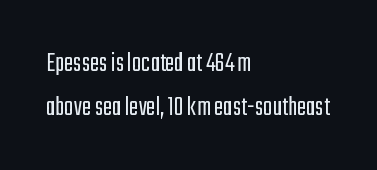
{"serif": "no", "italic": "no", "bold": "no", "weight": "light", "width": "condensed", "stroke_contrast": "low", "x_height": "medium", "monospaced": "no", "underline": "no", "align": "left", "line_spacing": "normal", "line_spacing_ratio": 1.57, "letter_spacing": "normal", "letter_spacing_em": 0.0, "glyph_px": 28}
